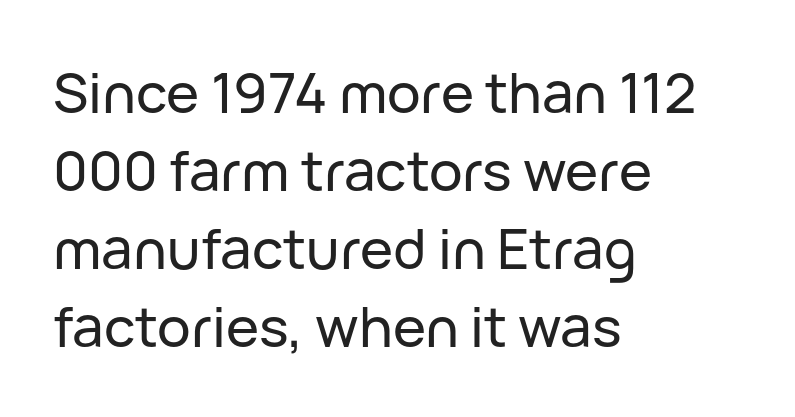
The image shows 56 px sans-serif type, upright; set left-aligned, normal line spacing (1.39x), normal letter spacing, not underlined; low stroke contrast and a medium x-height.
